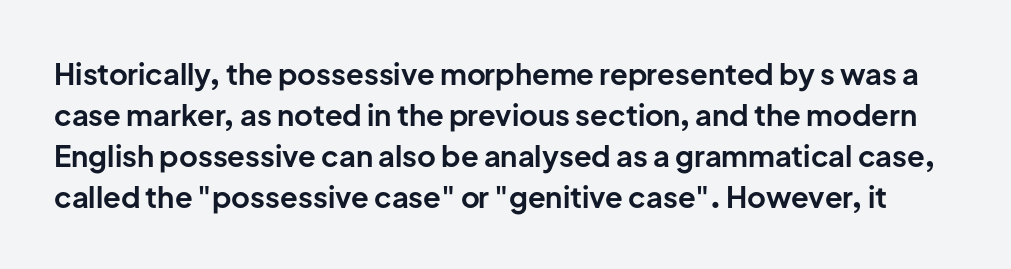
{"serif": "no", "italic": "no", "bold": "yes", "weight": "bold", "width": "normal", "stroke_contrast": "low", "x_height": "medium", "monospaced": "no", "underline": "no", "line_spacing": "normal", "line_spacing_ratio": 1.41, "letter_spacing": "normal", "letter_spacing_em": 0.0, "glyph_px": 29}
